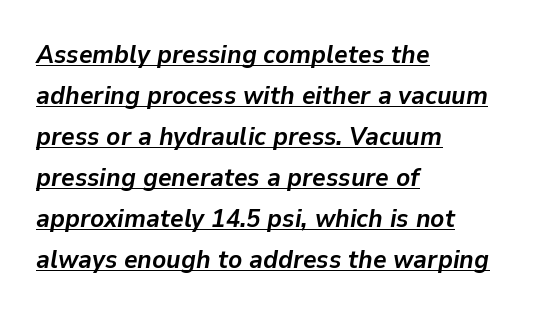
Check the space under the baseline: a stroke is drawn there. This sample keeps an unexceptional amount of space between lines. This rendering uses left alignment, leaving the right contour irregular. The letters are slanted; this is an italic face. Letter spacing: default.
